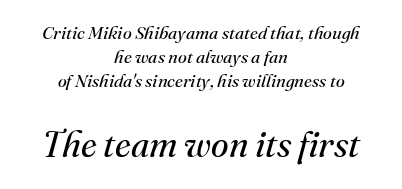
{"serif": "yes", "italic": "yes", "lean": "right", "slant_degrees": 16, "bold": "no", "weight": "regular", "width": "normal", "stroke_contrast": "medium", "x_height": "small", "monospaced": "no", "underline": "no", "align": "center", "line_spacing": "normal", "line_spacing_ratio": 1.32, "letter_spacing": "normal", "letter_spacing_em": 0.0, "larger_block": "second", "size_ratio": 2.0, "glyph_px": 36}
